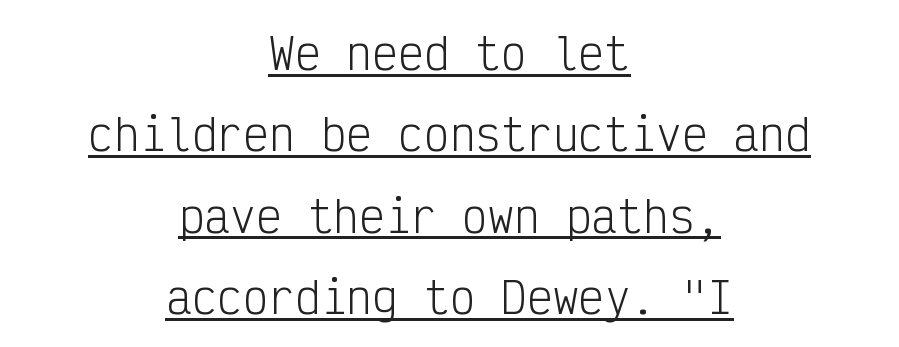
Q: Is the text bold? A: No.
Q: Is the text italic (slanted)? A: No, it is upright.
Q: Is the typeface a serif or a sans-serif typeface? A: Sans-serif.
Q: Is the text underlined? A: Yes.
Q: How is the paragraph aligned? A: Centered.
Q: Is the spacing between letters normal or unusually wide? A: Normal.
Q: Width (condensed, normal, or wide)? A: Condensed.
Q: Stroke contrast? A: Low.
Q: x-height? A: Medium.
Q: Monospaced? A: Yes.
